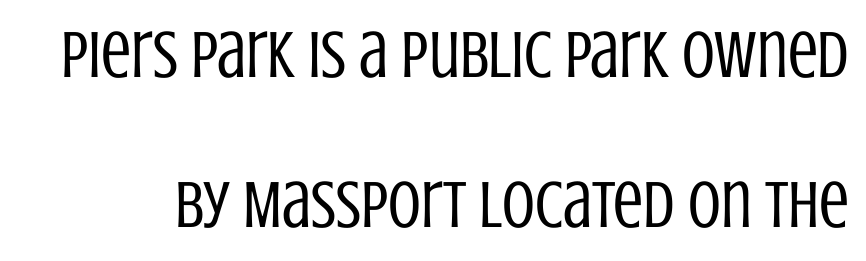
Q: Is the text bold? A: No.
Q: Is the text italic (slanted)? A: No, it is upright.
Q: Is the typeface a serif or a sans-serif typeface? A: Sans-serif.
Q: Is the text underlined? A: No.
Q: Is the spacing between letters normal or unusually wide? A: Normal.
Q: Is the spacing between lines tight, normal or loose? A: Loose.
Q: Width (condensed, normal, or wide)? A: Condensed.
Q: Stroke contrast? A: Low.
Q: x-height? A: Large.
Q: Monospaced? A: No.
